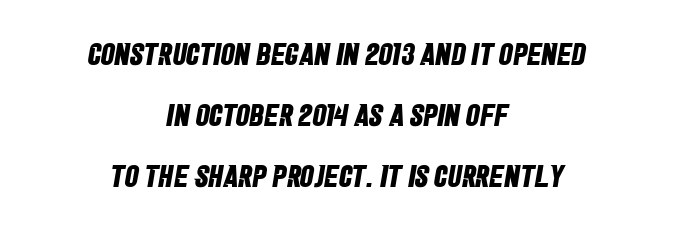
Q: Is the text bold? A: Yes.
Q: Is the typeface a serif or a sans-serif typeface? A: Sans-serif.
Q: Is the text underlined? A: No.
Q: How is the paragraph aligned? A: Centered.
Q: Is the spacing between letters normal or unusually wide? A: Normal.
Q: Is the spacing between lines tight, normal or loose? A: Loose.
Q: Width (condensed, normal, or wide)? A: Condensed.
Q: Stroke contrast? A: Low.
Q: x-height? A: Large.
Q: Monospaced? A: No.
